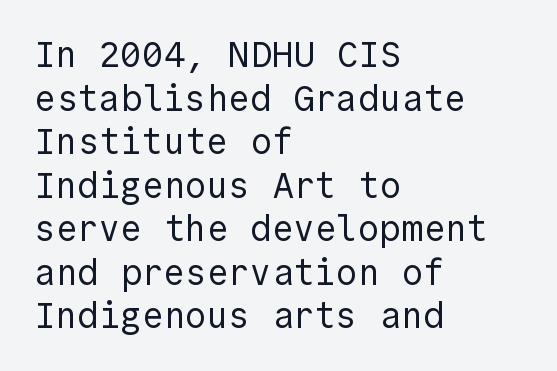
The image shows 36 px regular-weight sans-serif type, upright; set left-aligned, line spacing 1.21x, normal letter spacing, not underlined; a medium x-height.
